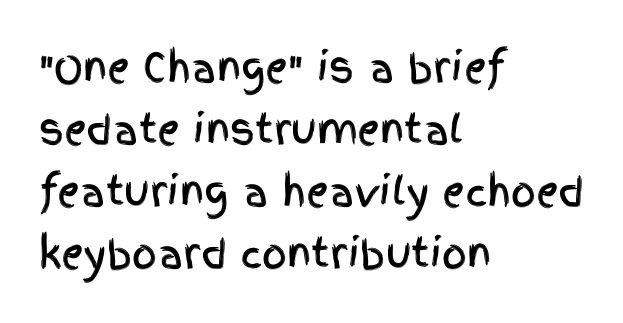
Q: Is the text italic (slanted)? A: No, it is upright.
Q: Is the typeface a serif or a sans-serif typeface? A: Sans-serif.
Q: Is the text underlined? A: No.
Q: How is the paragraph aligned? A: Left-aligned.
Q: Is the spacing between letters normal or unusually wide? A: Normal.
Q: Is the spacing between lines tight, normal or loose? A: Normal.
Q: Width (condensed, normal, or wide)? A: Condensed.
Q: x-height? A: Large.
Q: Monospaced? A: No.
